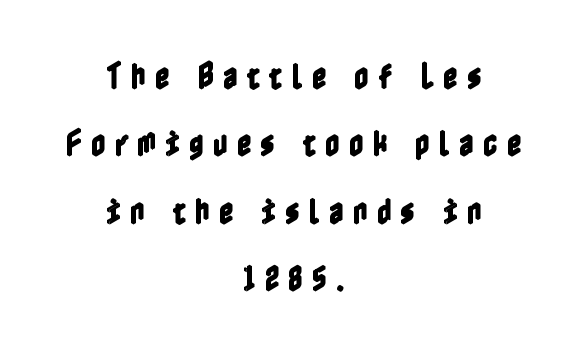
{"italic": "no", "width": "condensed", "x_height": "medium", "underline": "no", "align": "center", "line_spacing": "loose", "line_spacing_ratio": 2.32, "letter_spacing": "wide", "letter_spacing_em": 0.3, "glyph_px": 29}
